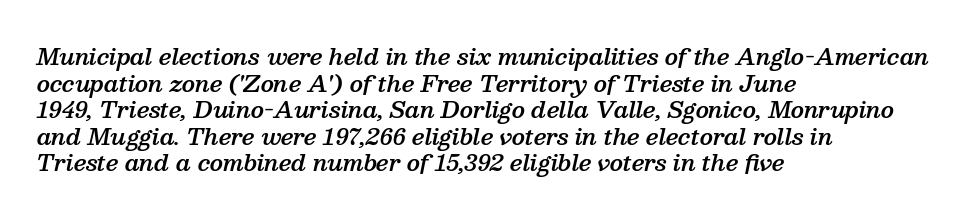
The glyphs have the mass of a demibold cut, below bold. Observe the ordinary spacing: letters are neighbours, not strangers. A clean baseline with only descenders dipping below it. A typesetter would mark this as italic. The ragged edge is on the right, which tells us the setting is flush left.
